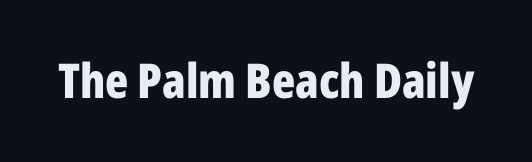
Compared with typical body copy, the letter spacing here is the same. These lines are composed in type without serifs. Chunky letters — that's bold for sure. Only glyphs here, with clear space below each row.
